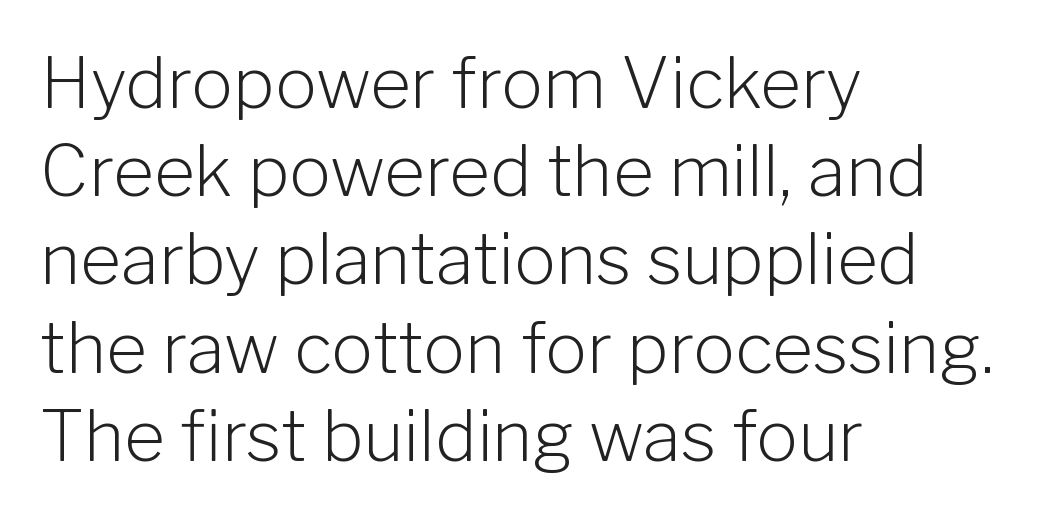
The passage shown is typeset with a sans-serif family. These lines are rendered in a variable-pitch font. Check under the words: just untouched page. These lines keep a tight, regular rhythm from letter to letter. Successive baselines arrive at the customary interval. This is not heavy type; no bold has been used.
